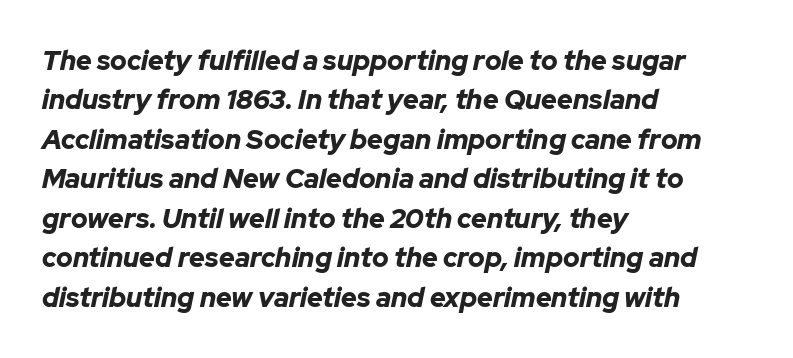
Leftover space on each line is placed entirely after the last word. This is oblique type, the kind used for emphasis or titles. The gap between lines stays unmarked. Honestly, the letter spacing is just normal — you wouldn't notice it.
